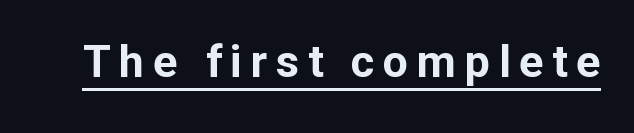
In terms of posture, this sample is upright. What weight is shown? A full bold with thick strokes. Look at the bottom of the vertical strokes: they stop flat, with no serifs. The passage shown is underscored from start to finish. The face used here is proportionally spaced, like ordinary book or web type.
